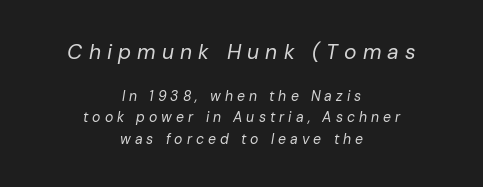
This layout puts the oversized block above and the modest block below. Every row of glyphs is offset so its center matches the block's center. Stems and bowls with no extra thickness — not bold. Descenders hang freely into open space.
